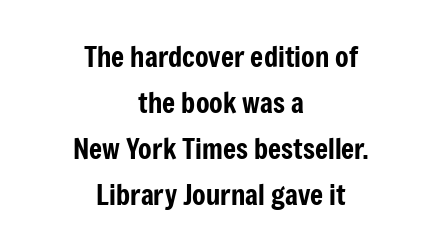
{"serif": "no", "italic": "no", "width": "condensed", "stroke_contrast": "low", "x_height": "medium", "monospaced": "no", "underline": "no", "align": "center", "line_spacing": "normal", "line_spacing_ratio": 1.64, "letter_spacing": "normal", "letter_spacing_em": 0.0, "glyph_px": 28}
